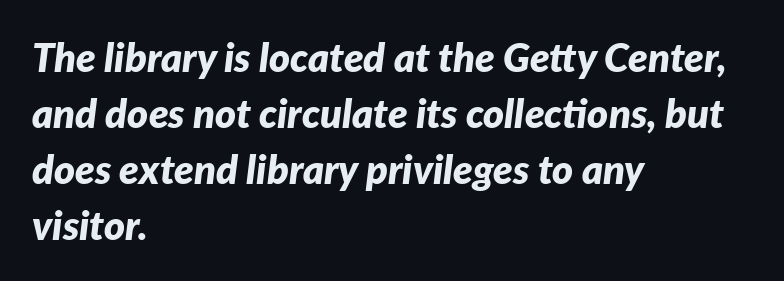
The image shows 40 px bold type, italic (leaning right); set left-aligned, normal line spacing (1.4x), normal letter spacing, not underlined; low stroke contrast and a medium x-height.
